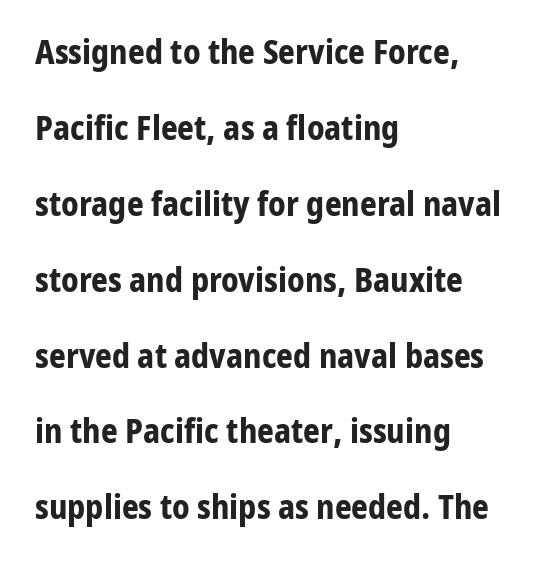
{"serif": "no", "italic": "no", "bold": "yes", "weight": "bold", "width": "normal", "stroke_contrast": "low", "x_height": "medium", "monospaced": "no", "underline": "no", "align": "left", "line_spacing": "loose", "line_spacing_ratio": 2.3, "letter_spacing": "normal", "letter_spacing_em": 0.0, "glyph_px": 33}
